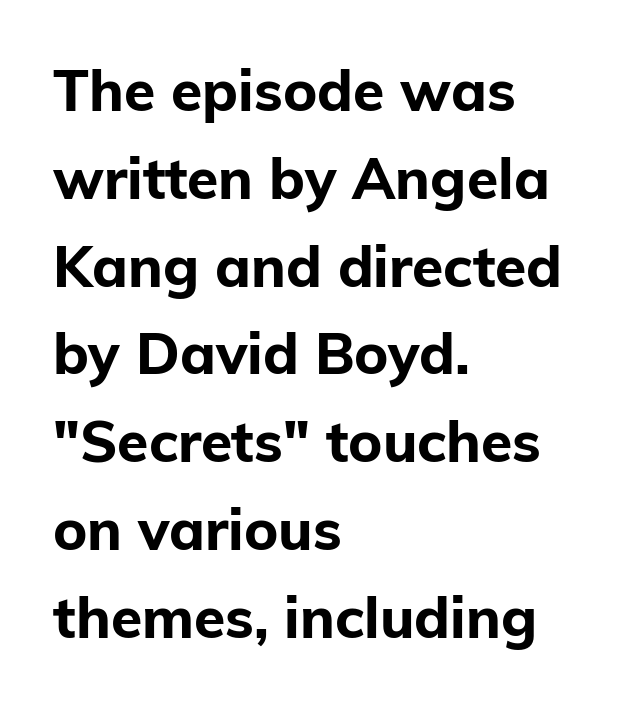
Q: Is the text bold? A: Yes.
Q: Is the text italic (slanted)? A: No, it is upright.
Q: Is the typeface a serif or a sans-serif typeface? A: Sans-serif.
Q: Is the text underlined? A: No.
Q: How is the paragraph aligned? A: Left-aligned.
Q: Is the spacing between letters normal or unusually wide? A: Normal.
Q: Is the spacing between lines tight, normal or loose? A: Normal.
Q: Width (condensed, normal, or wide)? A: Normal.
Q: Stroke contrast? A: Low.
Q: x-height? A: Medium.
Q: Monospaced? A: No.
